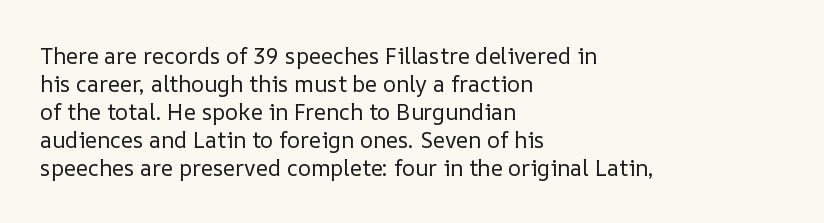
Q: Is the text bold? A: No.
Q: Is the text italic (slanted)? A: No, it is upright.
Q: Is the text underlined? A: No.
Q: How is the paragraph aligned? A: Left-aligned.
Q: Is the spacing between letters normal or unusually wide? A: Normal.
Q: Is the spacing between lines tight, normal or loose? A: Normal.
